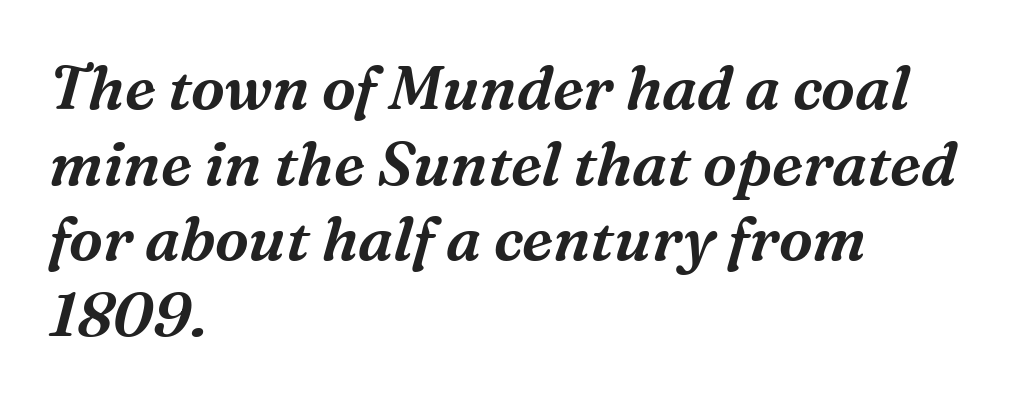
Q: Is the text italic (slanted)? A: Yes, it leans right by about 16 degrees.
Q: Is the typeface a serif or a sans-serif typeface? A: Serif.
Q: Is the text underlined? A: No.
Q: How is the paragraph aligned? A: Left-aligned.
Q: Is the spacing between letters normal or unusually wide? A: Normal.
Q: Width (condensed, normal, or wide)? A: Normal.
Q: Stroke contrast? A: Medium.
Q: x-height? A: Medium.
Q: Monospaced? A: No.
